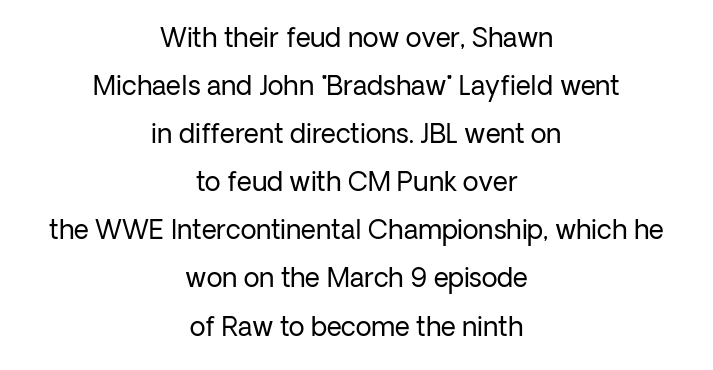
{"italic": "no", "bold": "no", "underline": "no", "align": "center", "line_spacing_ratio": 1.85, "letter_spacing": "normal", "letter_spacing_em": 0.0, "glyph_px": 26}
